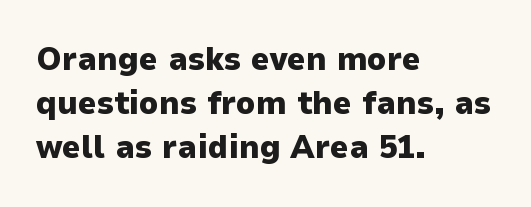
{"serif": "no", "italic": "no", "bold": "yes", "weight": "heavy", "width": "normal", "stroke_contrast": "low", "x_height": "medium", "monospaced": "no", "underline": "no", "align": "left", "line_spacing": "normal", "line_spacing_ratio": 1.34, "letter_spacing": "normal", "letter_spacing_em": 0.0, "glyph_px": 33}
